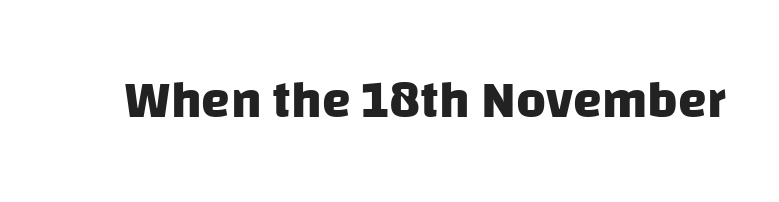
The image shows 52 px heavy sans-serif type; set normal letter spacing, not underlined; low stroke contrast and a large x-height.
